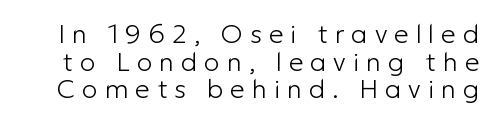
{"italic": "no", "bold": "no", "underline": "no", "line_spacing": "tight", "line_spacing_ratio": 1.06, "letter_spacing": "wide", "letter_spacing_em": 0.27, "glyph_px": 26}
